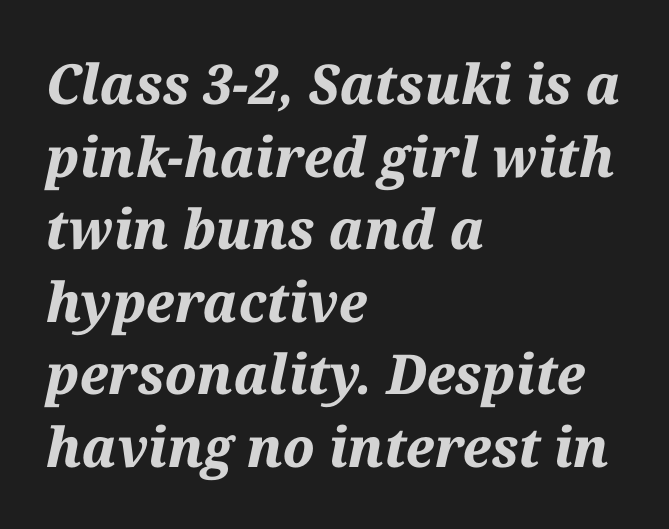
The image shows 55 px bold type, italic (leaning right); set left-aligned, normal line spacing (1.32x), normal letter spacing, not underlined; medium stroke contrast and a medium x-height.
